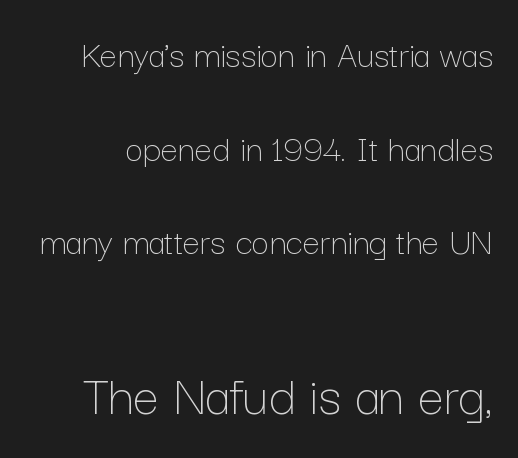
Is there much room between lines? Yes — plenty of vertical air separates them. Lines of text with bare space underneath. A student would notice the bottom passage is typeset larger than what precedes it. If you drew a line through each stem, it would be perfectly vertical. Words appear dense and cohesive because spacing is normal.
